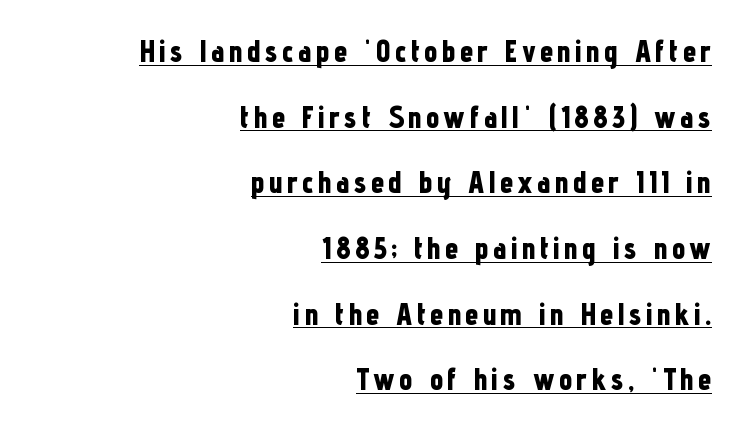
{"serif": "no", "italic": "no", "bold": "yes", "weight": "bold", "width": "condensed", "stroke_contrast": "low", "x_height": "medium", "monospaced": "no", "underline": "yes", "align": "right", "line_spacing": "loose", "line_spacing_ratio": 2.19, "glyph_px": 30}
